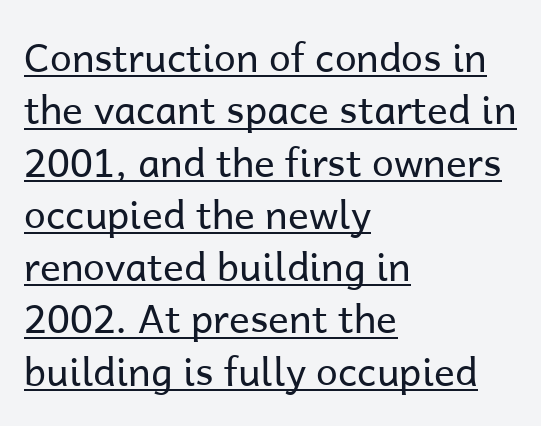
Q: Is the text bold? A: No.
Q: Is the text italic (slanted)? A: No, it is upright.
Q: Is the typeface a serif or a sans-serif typeface? A: Sans-serif.
Q: Is the text underlined? A: Yes.
Q: How is the paragraph aligned? A: Left-aligned.
Q: Is the spacing between letters normal or unusually wide? A: Normal.
Q: Is the spacing between lines tight, normal or loose? A: Normal.
Q: Width (condensed, normal, or wide)? A: Normal.
Q: Stroke contrast? A: Low.
Q: x-height? A: Medium.
Q: Monospaced? A: No.
